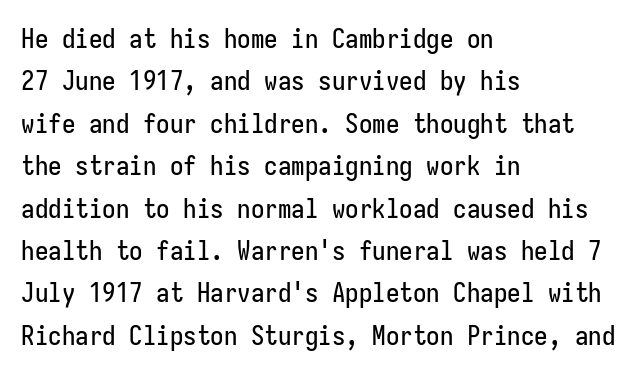
Q: Is the text italic (slanted)? A: No, it is upright.
Q: Is the text underlined? A: No.
Q: How is the paragraph aligned? A: Left-aligned.
Q: Is the spacing between letters normal or unusually wide? A: Normal.
Q: Is the spacing between lines tight, normal or loose? A: Normal.
